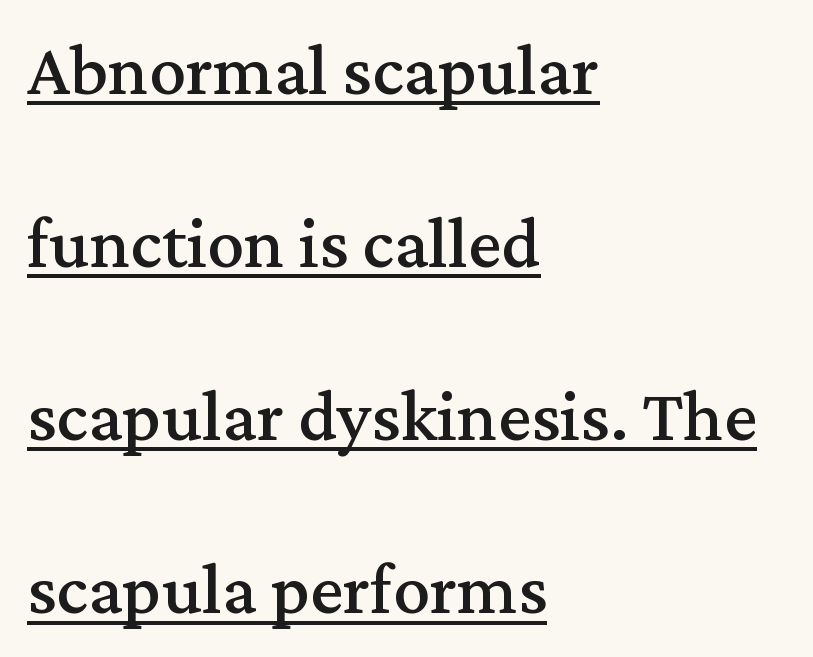
{"serif": "yes", "italic": "no", "width": "normal", "stroke_contrast": "medium", "x_height": "medium", "monospaced": "no", "underline": "yes", "align": "left", "line_spacing": "loose", "line_spacing_ratio": 2.34, "letter_spacing": "normal", "letter_spacing_em": 0.0, "glyph_px": 74}
